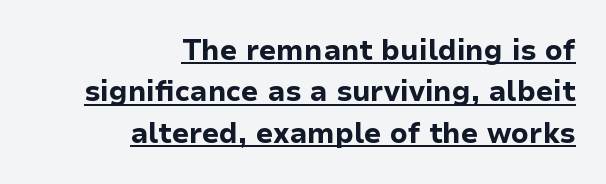
A student would call this right alignment; a typographer would say flush right, rag left. The sample's only ornament is a line tracing under the words. Characters remain perfectly vertical along every line. To sum up the face: it is a sans, with no serifs. Each word holds together tightly as a unit, with standard inter-letter gaps. Note the varied advance widths — an 'i' is clearly narrower than an 'm'.
